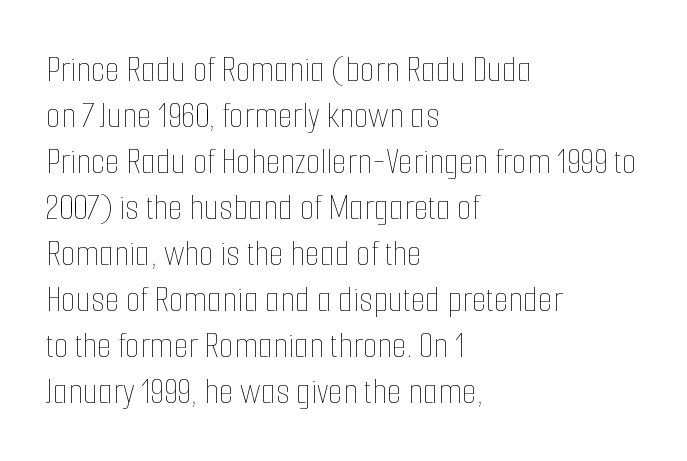
Note the varied advance widths — an 'i' is clearly narrower than an 'm'. The string is rendered with underlining switched off. This is the regular roman posture of the typeface. A light-to-regular cut is what we see here.
